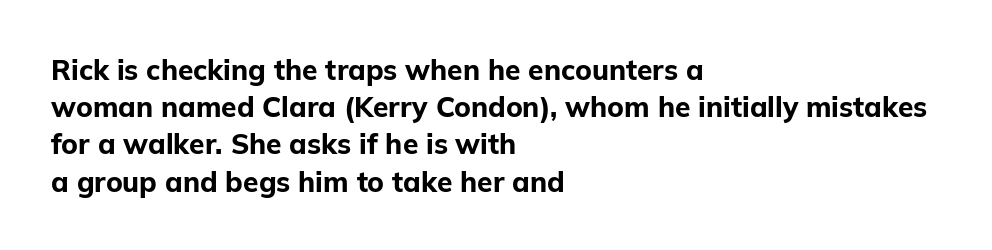
{"serif": "no", "italic": "no", "bold": "yes", "weight": "bold", "width": "normal", "stroke_contrast": "low", "x_height": "medium", "monospaced": "no", "underline": "no", "align": "left", "line_spacing": "normal", "line_spacing_ratio": 1.33, "letter_spacing": "normal", "letter_spacing_em": 0.0, "glyph_px": 28}
